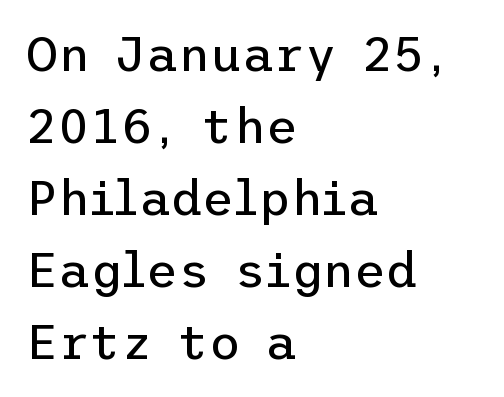
Q: Is the text bold? A: No.
Q: Is the text italic (slanted)? A: No, it is upright.
Q: Is the typeface a serif or a sans-serif typeface? A: Sans-serif.
Q: Is the text underlined? A: No.
Q: How is the paragraph aligned? A: Left-aligned.
Q: Is the spacing between letters normal or unusually wide? A: Normal.
Q: Is the spacing between lines tight, normal or loose? A: Normal.
Q: Width (condensed, normal, or wide)? A: Normal.
Q: Stroke contrast? A: Low.
Q: x-height? A: Medium.
